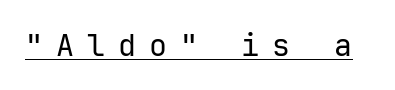
Q: Is the text bold? A: No.
Q: Is the text italic (slanted)? A: No, it is upright.
Q: Is the typeface a serif or a sans-serif typeface? A: Sans-serif.
Q: Is the text underlined? A: Yes.
Q: Is the spacing between letters normal or unusually wide? A: Unusually wide.
Q: Width (condensed, normal, or wide)? A: Normal.
Q: Stroke contrast? A: Low.
Q: x-height? A: Medium.
Q: Monospaced? A: Yes.
